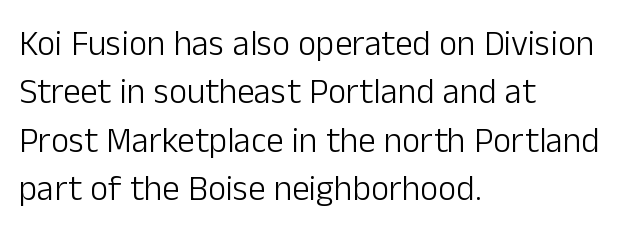
{"serif": "no", "italic": "no", "bold": "no", "weight": "light", "width": "normal", "stroke_contrast": "low", "x_height": "medium", "monospaced": "no", "underline": "no", "align": "left", "line_spacing": "normal", "line_spacing_ratio": 1.38, "letter_spacing": "normal", "letter_spacing_em": 0.0, "glyph_px": 35}
